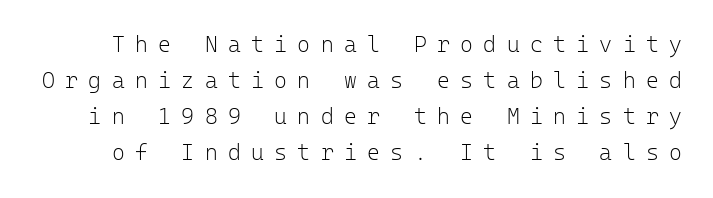
The rendering inserts visible extra space after every character. On a weight scale, this lands at 450 or below. A clean baseline with only descenders dipping below it. Each new line begins a customary step beneath the previous one.
